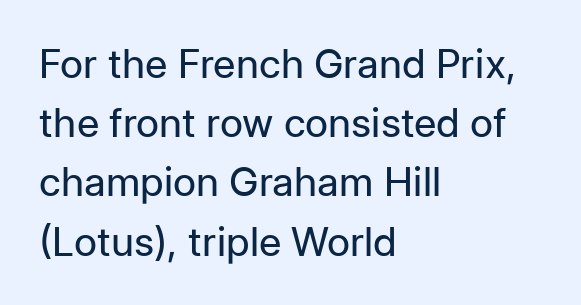
Q: Is the text bold? A: No.
Q: Is the text italic (slanted)? A: No, it is upright.
Q: Is the typeface a serif or a sans-serif typeface? A: Sans-serif.
Q: Is the text underlined? A: No.
Q: How is the paragraph aligned? A: Left-aligned.
Q: Is the spacing between letters normal or unusually wide? A: Normal.
Q: Is the spacing between lines tight, normal or loose? A: Normal.
Q: Width (condensed, normal, or wide)? A: Normal.
Q: Stroke contrast? A: Low.
Q: x-height? A: Medium.
Q: Monospaced? A: No.
